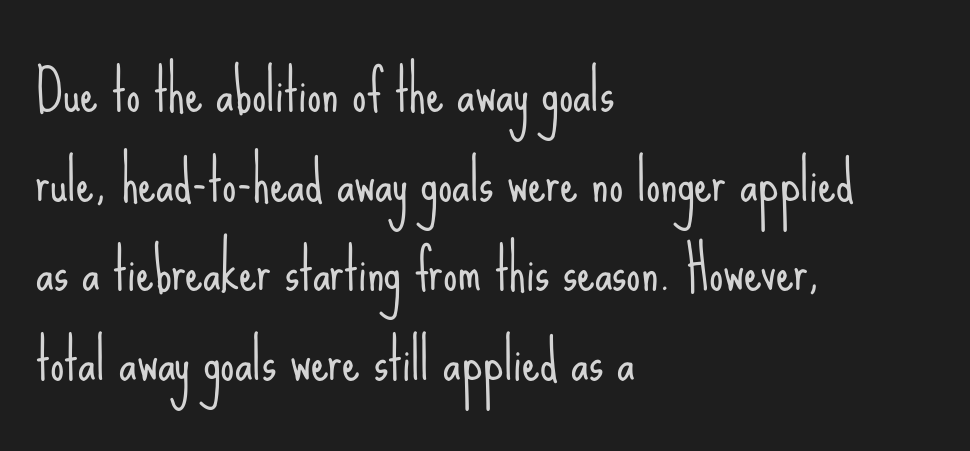
The image shows 56 px light, condensed sans-serif type, upright; set left-aligned, normal line spacing (1.6x), normal letter spacing, not underlined; low stroke contrast and a small x-height.
